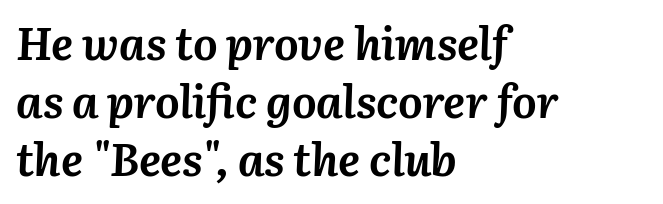
The image shows 46 px semibold type, italic (leaning right); set left-aligned, normal line spacing (1.26x), normal letter spacing, not underlined; medium stroke contrast and a medium x-height.
